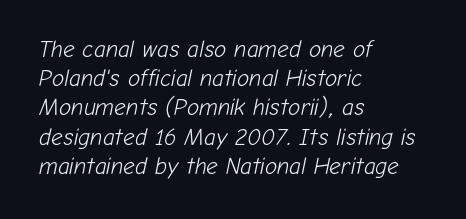
The image shows 23 px text type, italic (leaning right); set left-aligned, normal line spacing (1.27x), normal letter spacing, not underlined.
